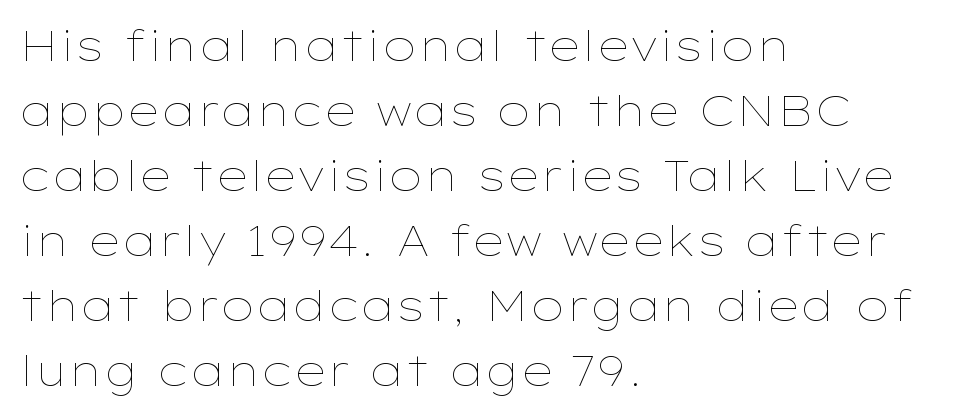
The image shows 42 px thin, wide type, upright; set left-aligned, normal line spacing (1.55x), normal letter spacing, not underlined; low stroke contrast and a medium x-height.
